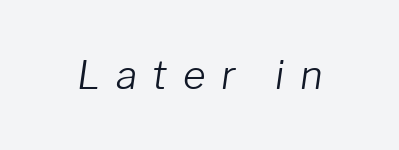
The image shows 39 px light type, italic (leaning right); set unusually wide letter spacing (+0.4 em), not underlined; low stroke contrast and a medium x-height.
